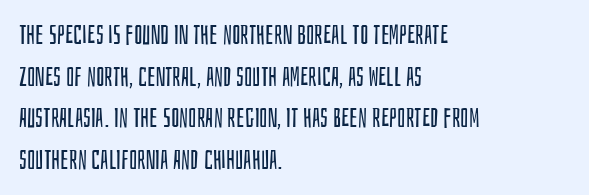
{"italic": "no", "bold": "no", "underline": "no", "align": "left", "line_spacing": "normal", "line_spacing_ratio": 1.54, "letter_spacing": "normal", "letter_spacing_em": 0.0, "glyph_px": 27}
